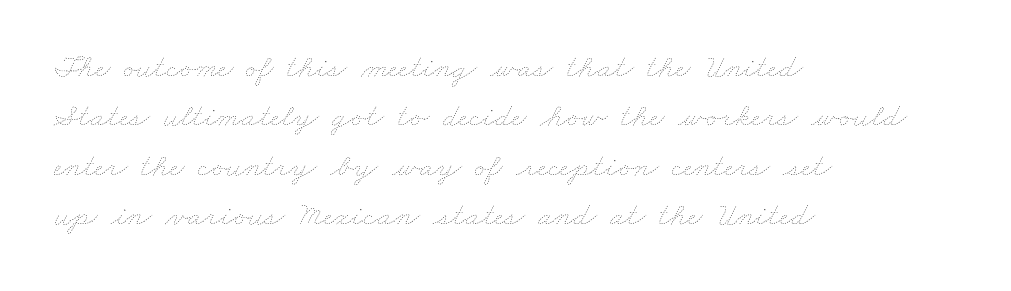
Think standard paragraph weight, or any step lighter than that. The leading is moderate, giving the passage an even texture. Check the space under the baseline: it is left empty. You could call the tracking neutral — neither tight nor loose. Horizontal alignment here is leftward, the default for most running prose.
